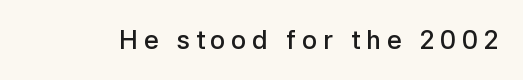
The image shows 26 px text type, upright; set unusually wide letter spacing (+0.23 em), not underlined.
